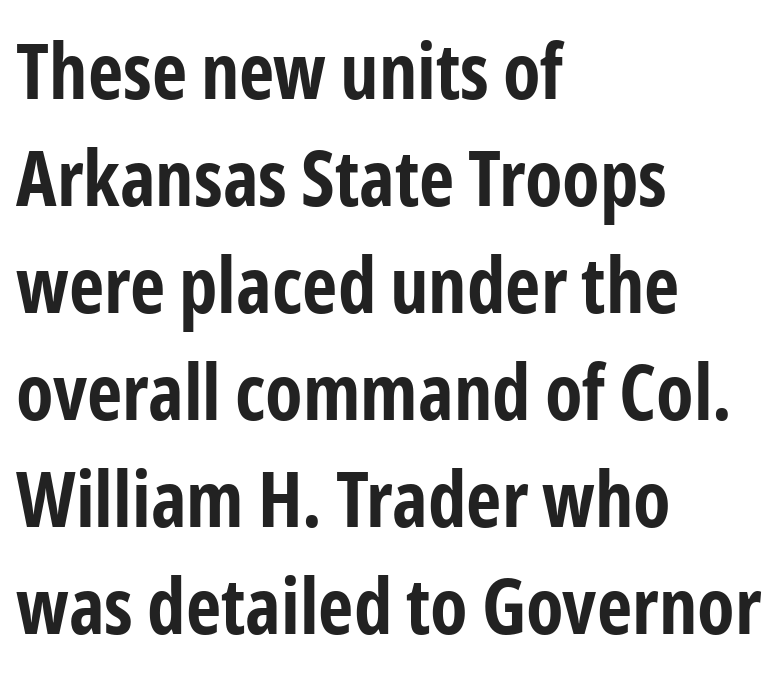
The typesetting leans heavy: a genuine bold. These lines stack with their left ends in a neat column. The strip under each line holds only bare page. Letter spacing: default. The leading is moderate, giving the passage an even texture. Check where the strokes stop: nothing finishes them off — pure sans.
